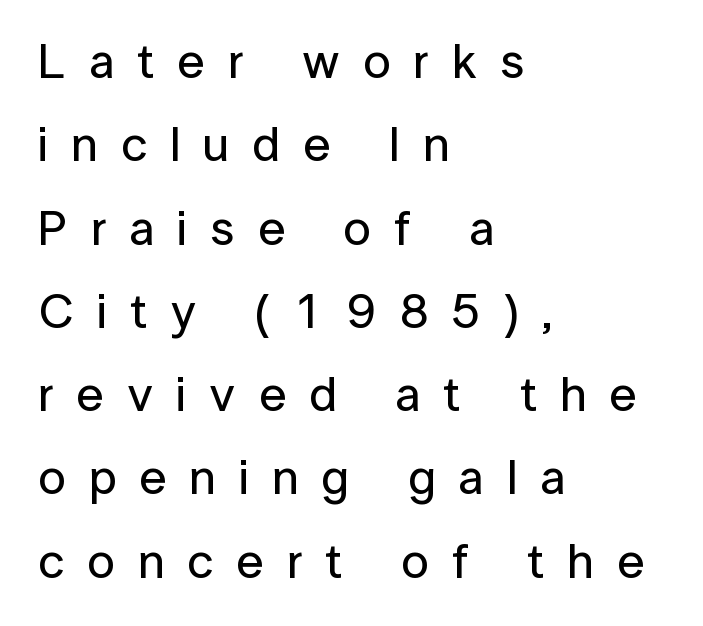
Q: Is the text italic (slanted)? A: No, it is upright.
Q: Is the typeface a serif or a sans-serif typeface? A: Sans-serif.
Q: Is the text underlined? A: No.
Q: How is the paragraph aligned? A: Left-aligned.
Q: Is the spacing between letters normal or unusually wide? A: Unusually wide.
Q: Is the spacing between lines tight, normal or loose? A: Normal.
Q: Width (condensed, normal, or wide)? A: Normal.
Q: Stroke contrast? A: Low.
Q: x-height? A: Medium.
Q: Monospaced? A: No.
